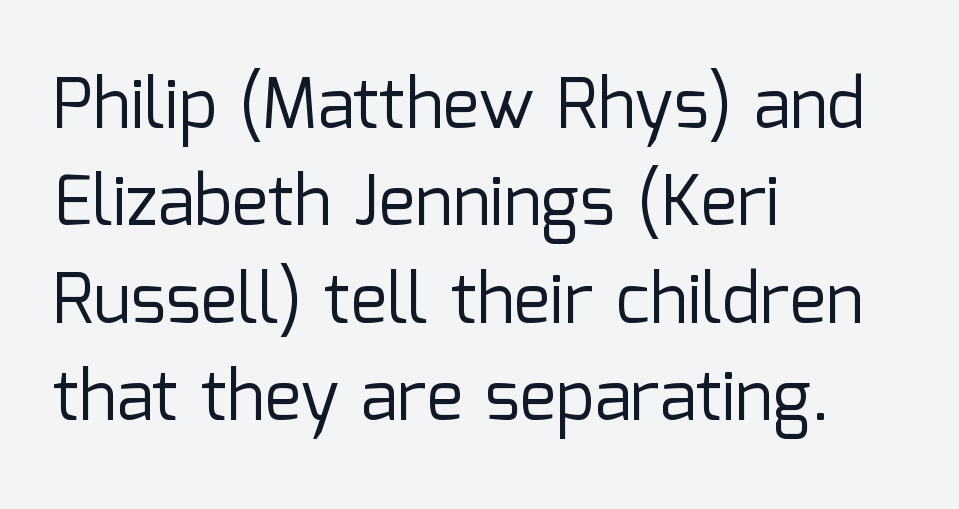
{"serif": "no", "italic": "no", "bold": "no", "weight": "regular", "width": "normal", "stroke_contrast": "low", "x_height": "medium", "monospaced": "no", "underline": "no", "align": "left", "line_spacing": "normal", "line_spacing_ratio": 1.41, "letter_spacing": "normal", "letter_spacing_em": 0.0, "glyph_px": 69}
